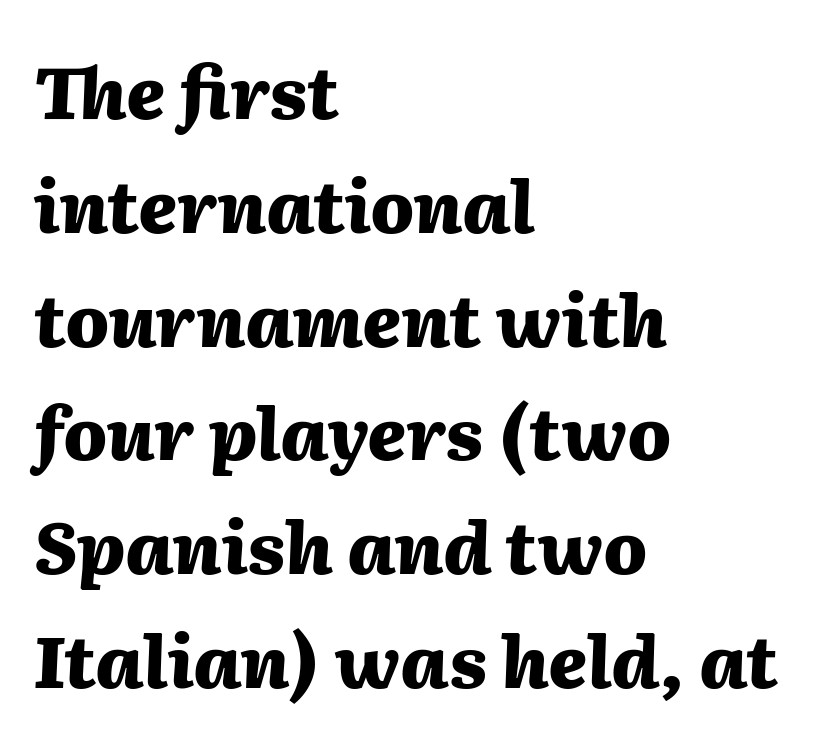
Q: Is the text bold? A: Yes.
Q: Is the text italic (slanted)? A: Yes, it leans right by about 2 degrees.
Q: Is the text underlined? A: No.
Q: How is the paragraph aligned? A: Left-aligned.
Q: Is the spacing between letters normal or unusually wide? A: Normal.
Q: Is the spacing between lines tight, normal or loose? A: Normal.
Q: Width (condensed, normal, or wide)? A: Normal.
Q: Stroke contrast? A: Medium.
Q: x-height? A: Medium.
Q: Monospaced? A: No.
